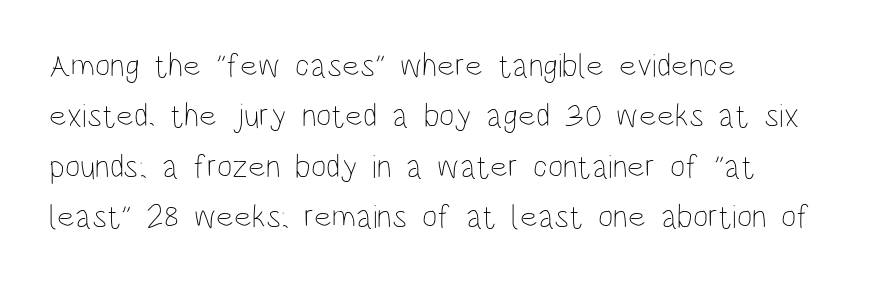
Bare-footed words on every line. No letter is thick-stroked: the sample isn't bold. Each line starts at the same left margin while the right side varies. How would I describe the line gaps? Plain and ordinary. The font's upright variant was chosen for this text.
